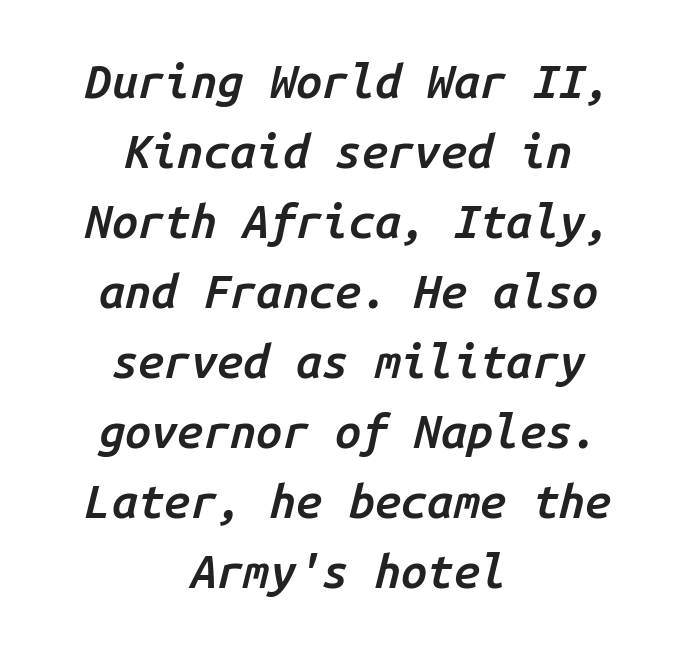
{"italic": "yes", "lean": "right", "slant_degrees": 14, "bold": "semi", "weight": "semibold", "width": "normal", "stroke_contrast": "low", "x_height": "medium", "monospaced": "yes", "underline": "no", "align": "center", "line_spacing": "normal", "line_spacing_ratio": 1.49, "letter_spacing": "normal", "letter_spacing_em": 0.0, "glyph_px": 47}
